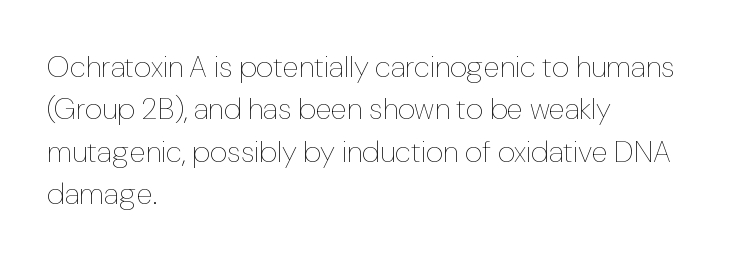
The image shows 30 px thin type, upright; set left-aligned, normal line spacing (1.41x), normal letter spacing, not underlined; low stroke contrast and a medium x-height.
